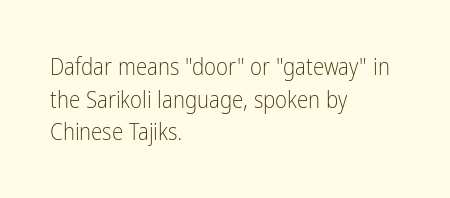
The image shows 23 px text type, upright; set left-aligned, normal line spacing (1.42x), normal letter spacing, not underlined.
